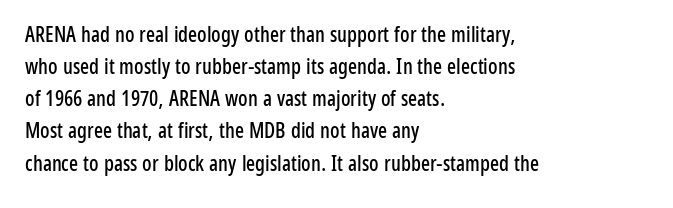
Q: Is the text italic (slanted)? A: No, it is upright.
Q: Is the text underlined? A: No.
Q: How is the paragraph aligned? A: Left-aligned.
Q: Is the spacing between letters normal or unusually wide? A: Normal.
Q: Is the spacing between lines tight, normal or loose? A: Normal.
